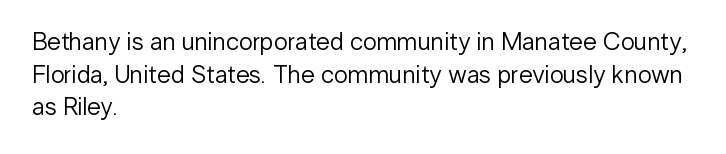
The image shows 25 px text type, upright; set left-aligned, normal line spacing (1.31x), normal letter spacing, not underlined.
